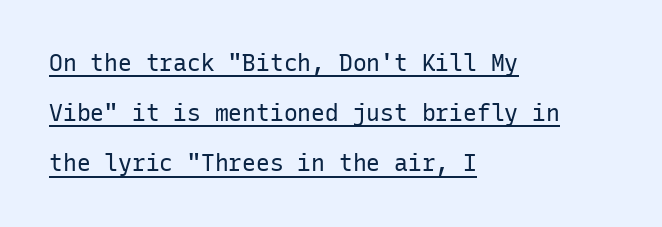
Q: Is the text bold? A: No.
Q: Is the text italic (slanted)? A: No, it is upright.
Q: Is the text underlined? A: Yes.
Q: How is the paragraph aligned? A: Left-aligned.
Q: Is the spacing between letters normal or unusually wide? A: Normal.
Q: Is the spacing between lines tight, normal or loose? A: Loose.
